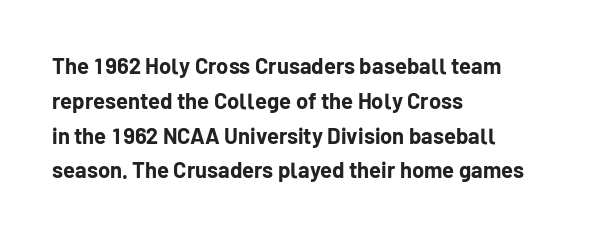
One-word summary of the alignment: left. Characters remain perfectly vertical along every line. Words float on clear page, feet unadorned. Look at the tracking — it's just the regular setting, nothing added.
